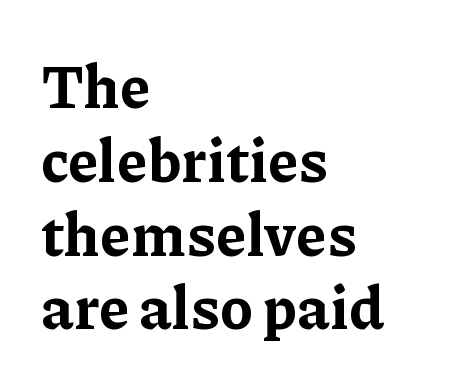
Q: Is the text bold? A: Yes.
Q: Is the text italic (slanted)? A: No, it is upright.
Q: Is the typeface a serif or a sans-serif typeface? A: Serif.
Q: Is the text underlined? A: No.
Q: How is the paragraph aligned? A: Left-aligned.
Q: Is the spacing between letters normal or unusually wide? A: Normal.
Q: Width (condensed, normal, or wide)? A: Normal.
Q: Stroke contrast? A: Low.
Q: x-height? A: Medium.
Q: Monospaced? A: No.
